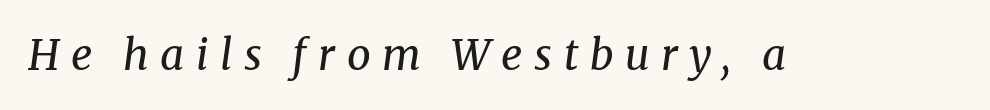
The image shows 42 px regular-weight serif type, italic (leaning right); set unusually wide letter spacing (+0.27 em), not underlined; medium stroke contrast and a medium x-height.
